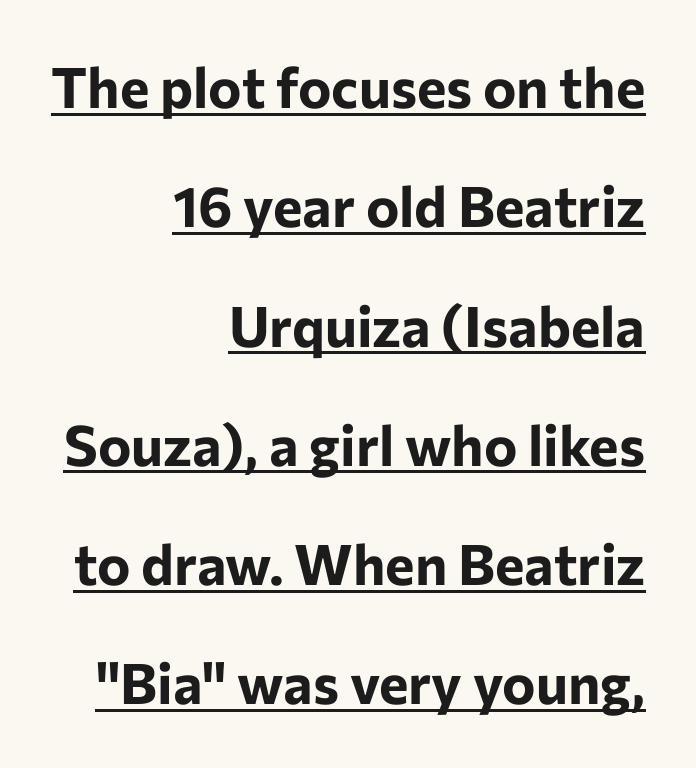
{"serif": "no", "italic": "no", "bold": "yes", "weight": "bold", "width": "normal", "stroke_contrast": "low", "x_height": "medium", "monospaced": "no", "underline": "yes", "align": "right", "line_spacing": "loose", "line_spacing_ratio": 2.13, "letter_spacing": "normal", "letter_spacing_em": 0.0, "glyph_px": 56}
